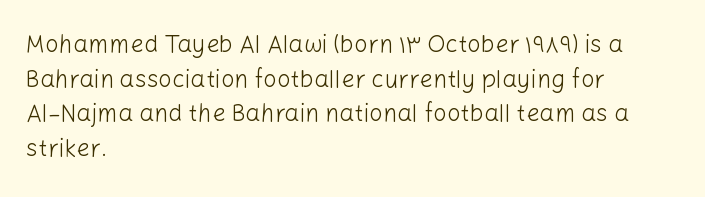
Regarding leading, the lines here are spaced in the standard way. The letters look calm and open, with moderate or lighter stems. Layout note: lines flush left. The rendering keeps characters at their native spacing. The lettering stays uniformly vertical, giving the passage a roman look. Underline: absent.
